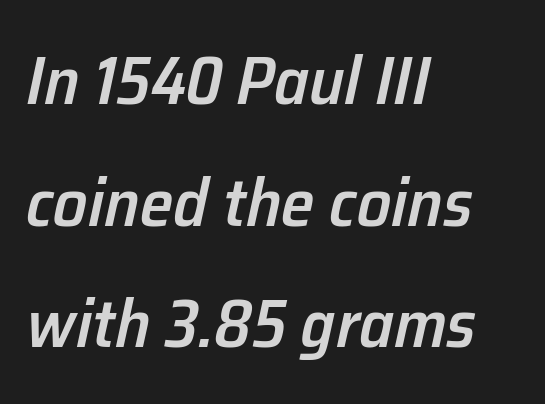
These lines are set flush left with a ragged right edge. No word sits above an underline. Does the weight exceed regular? Yes, but only to semibold. The letters advance in unequal steps, a hallmark of proportional type. Here the glyphs are tracked normally, forming tight word shapes. These lines were composed using italics.
